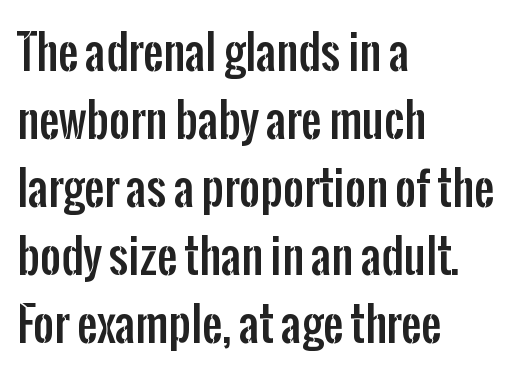
Honestly, there is no underline to notice here at all. The type family on display is of the sans-serif kind. Each letter keeps its own natural width here, so spacing adapts to shape. The space between consecutive lines is moderate. Compared with a centered layout, this one pins lines to the left instead.
